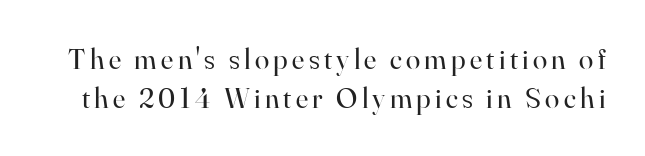
The image shows 29 px regular-weight serif type, upright; set normal line spacing (1.33x), not underlined; high stroke contrast and a small x-height.
